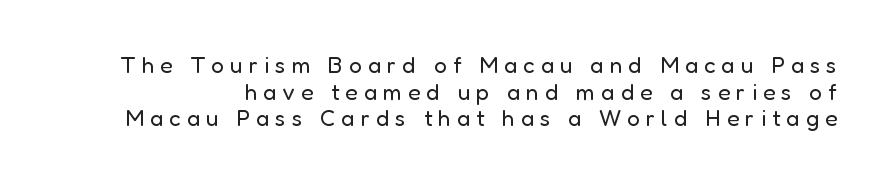
{"italic": "no", "bold": "no", "underline": "no", "line_spacing_ratio": 1.16, "letter_spacing": "wide", "letter_spacing_em": 0.26, "glyph_px": 23}
